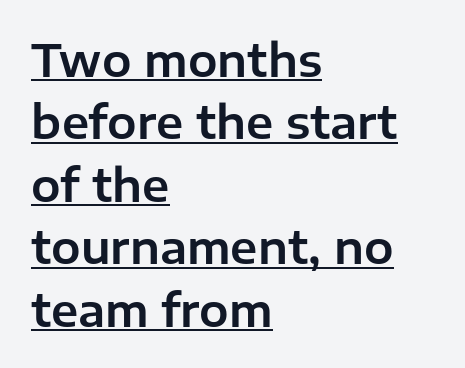
Q: Is the text italic (slanted)? A: No, it is upright.
Q: Is the typeface a serif or a sans-serif typeface? A: Sans-serif.
Q: Is the text underlined? A: Yes.
Q: How is the paragraph aligned? A: Left-aligned.
Q: Is the spacing between letters normal or unusually wide? A: Normal.
Q: Is the spacing between lines tight, normal or loose? A: Normal.
Q: Width (condensed, normal, or wide)? A: Normal.
Q: Stroke contrast? A: Low.
Q: x-height? A: Medium.
Q: Monospaced? A: No.
